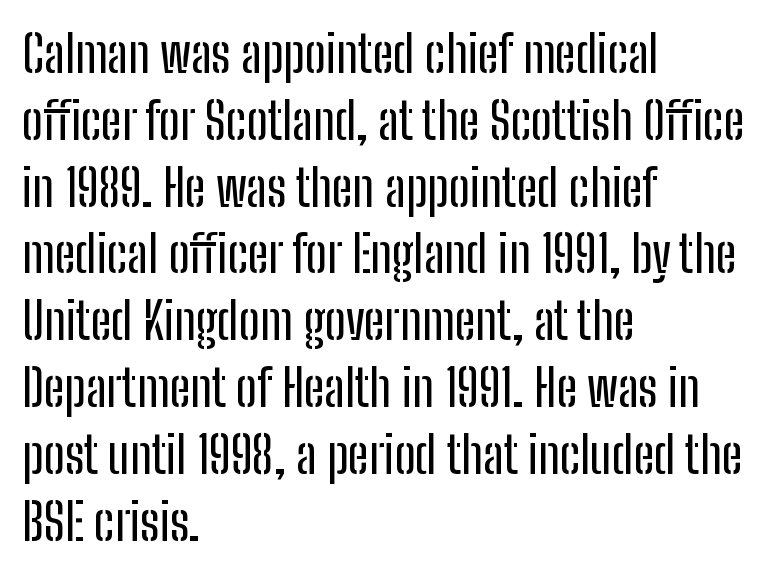
{"serif": "no", "italic": "no", "width": "condensed", "stroke_contrast": "low", "x_height": "medium", "monospaced": "no", "underline": "no", "align": "left", "line_spacing": "normal", "line_spacing_ratio": 1.31, "letter_spacing": "normal", "letter_spacing_em": 0.0, "glyph_px": 51}
